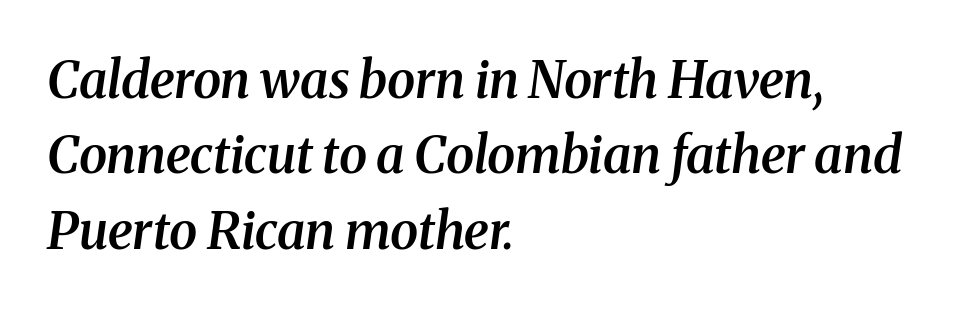
{"serif": "yes", "italic": "yes", "lean": "right", "slant_degrees": 8, "bold": "semi", "weight": "semibold", "width": "normal", "stroke_contrast": "medium", "x_height": "medium", "monospaced": "no", "underline": "no", "align": "left", "line_spacing": "normal", "line_spacing_ratio": 1.48, "letter_spacing": "normal", "letter_spacing_em": 0.0, "glyph_px": 51}
